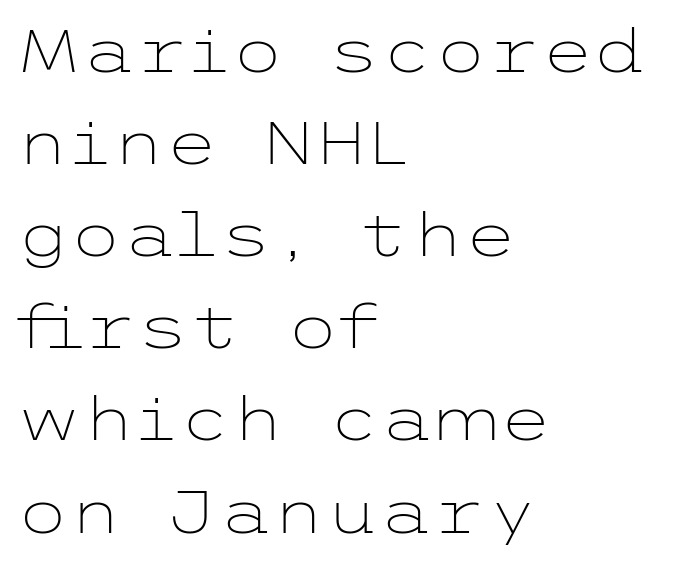
The image shows 61 px light, wide sans-serif type, upright; set left-aligned, normal line spacing (1.51x), normal letter spacing, not underlined; low stroke contrast and a medium x-height.
